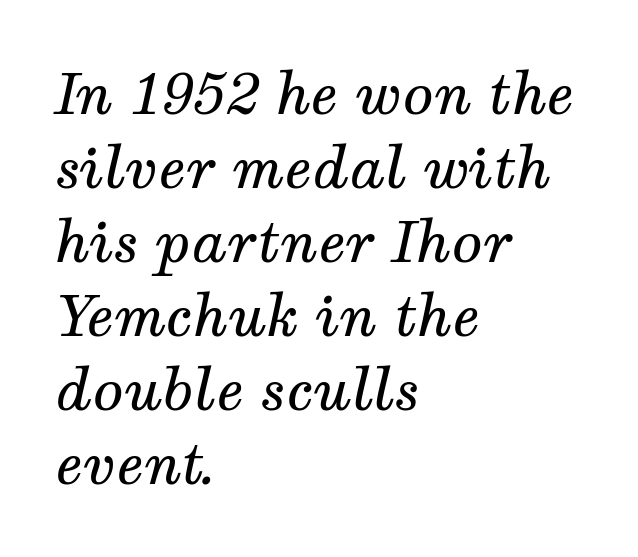
The image shows 57 px regular-weight serif type, italic (leaning right); set left-aligned, normal line spacing (1.3x), normal letter spacing, not underlined; medium stroke contrast and a medium x-height.
